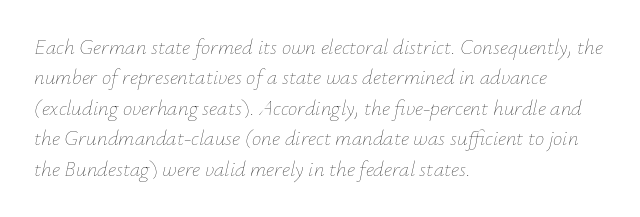
A typesetter would call this zero additional tracking. The gap between lines stays unmarked. The weight tops out at a normal text grade. The block of text has a typical density, with ordinary space between rows. Yep, that's italic — everything's leaning. Visually the block forms a straight wall on the left and a jagged coastline on the right.
